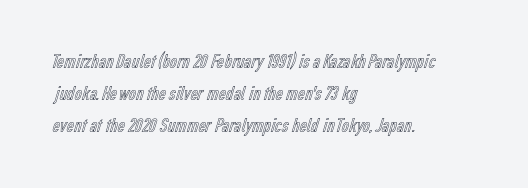
Q: Is the text italic (slanted)? A: Yes.
Q: Is the text underlined? A: No.
Q: How is the paragraph aligned? A: Left-aligned.
Q: Is the spacing between letters normal or unusually wide? A: Normal.
Q: Is the spacing between lines tight, normal or loose? A: Normal.
